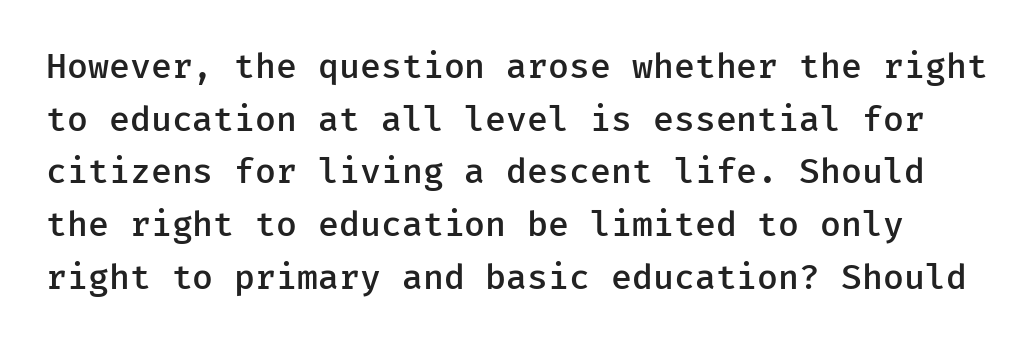
Q: Is the text bold? A: Semi-bold.
Q: Is the text italic (slanted)? A: No, it is upright.
Q: Is the typeface a serif or a sans-serif typeface? A: Sans-serif.
Q: Is the text underlined? A: No.
Q: Is the spacing between letters normal or unusually wide? A: Normal.
Q: Is the spacing between lines tight, normal or loose? A: Normal.
Q: Width (condensed, normal, or wide)? A: Normal.
Q: Stroke contrast? A: Low.
Q: x-height? A: Medium.
